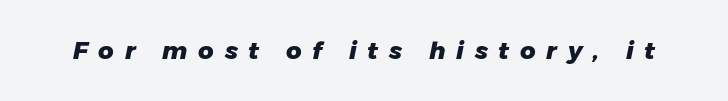
{"italic": "yes", "lean": "right", "slant_degrees": 11, "bold": "yes", "underline": "no", "letter_spacing": "wide", "letter_spacing_em": 0.45, "glyph_px": 24}
